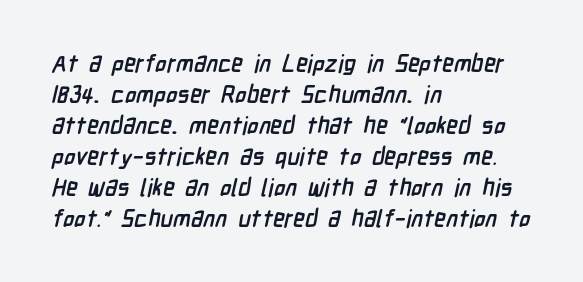
As a designer I'd log this as weight 700, bold. Short note: letters normally spaced. Leftover space on each line is placed entirely after the last word. The rendering uses a moderate line-height, typical for paragraphs. Unmarked baselines from the first word to the last.
